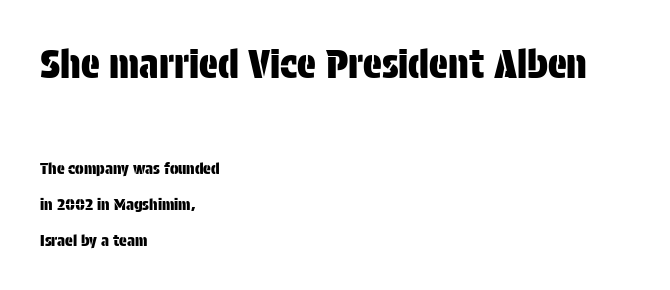
This rendering features lettering with no underline. The rendering uses natural spacing where letterforms have individual widths. Serifs: no, the terminals of the letterforms are clean. Layout note: lines flush left. Airy leading.
